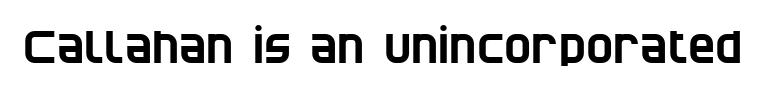
Decoration check: the copy has no underline. How are the letters spaced? Ordinarily, with no added tracking. This is sans-serif lettering, the kind often seen on screens and signage. Note the varied advance widths — an 'i' is clearly narrower than an 'm'.
